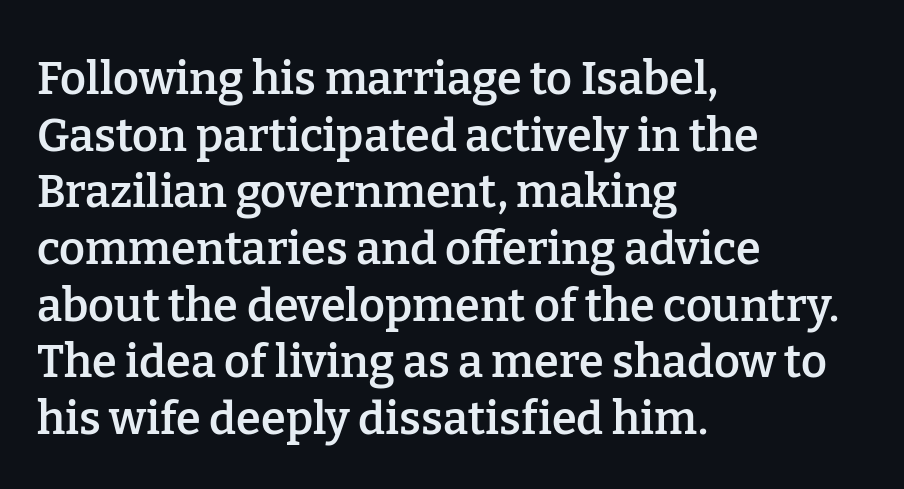
The image shows 45 px semibold serif type, upright; set left-aligned, normal line spacing (1.26x), normal letter spacing, not underlined; low stroke contrast and a medium x-height.
